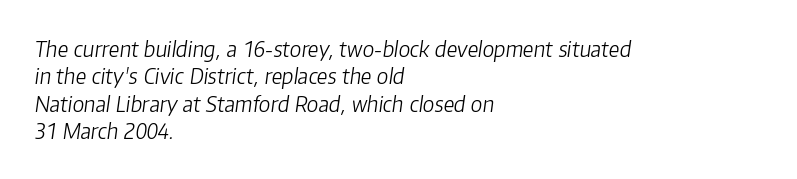
{"italic": "yes", "lean": "right", "slant_degrees": 8, "bold": "no", "underline": "no", "align": "left", "line_spacing": "normal", "line_spacing_ratio": 1.3, "letter_spacing": "normal", "letter_spacing_em": 0.0, "glyph_px": 21}
